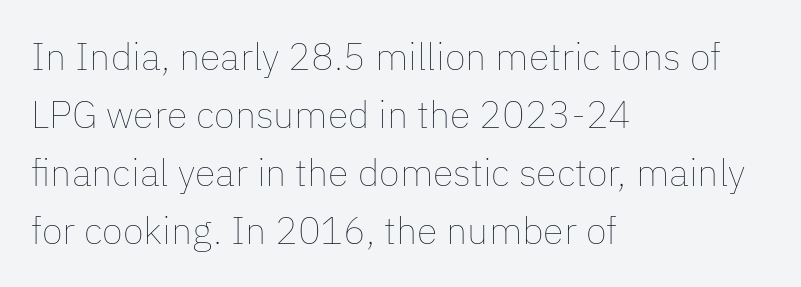
Q: Is the text bold? A: No.
Q: Is the text italic (slanted)? A: No, it is upright.
Q: Is the text underlined? A: No.
Q: How is the paragraph aligned? A: Left-aligned.
Q: Is the spacing between letters normal or unusually wide? A: Normal.
Q: Is the spacing between lines tight, normal or loose? A: Normal.
Q: Width (condensed, normal, or wide)? A: Normal.
Q: Stroke contrast? A: Low.
Q: x-height? A: Medium.
Q: Monospaced? A: No.
